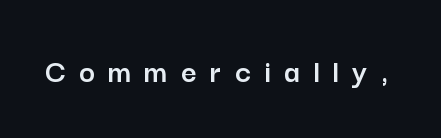
Q: Is the text italic (slanted)? A: No, it is upright.
Q: Is the typeface a serif or a sans-serif typeface? A: Sans-serif.
Q: Is the text underlined? A: No.
Q: Is the spacing between letters normal or unusually wide? A: Unusually wide.
Q: Width (condensed, normal, or wide)? A: Normal.
Q: Stroke contrast? A: Low.
Q: x-height? A: Medium.
Q: Monospaced? A: No.
